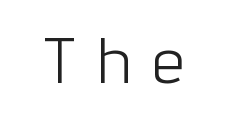
The image shows 65 px light, condensed sans-serif type, upright; set centered, unusually wide letter spacing (+0.36 em), not underlined; low stroke contrast and a medium x-height.
